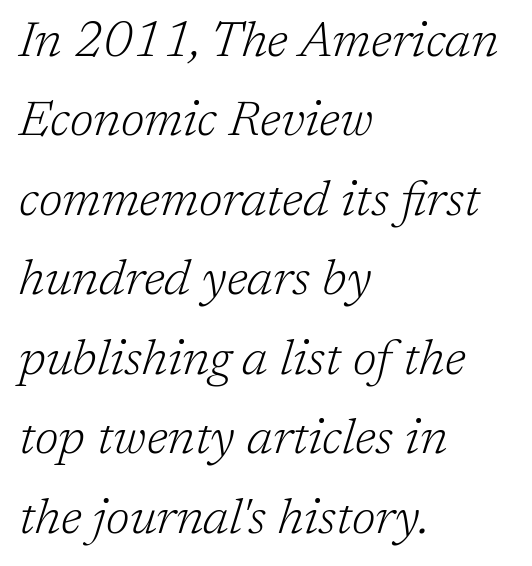
The face used here has a pronounced slope to its letters. Rows of type keep a routine distance in the vertical direction. Proportional: the letters do not fall into vertical columns. The zone under the glyphs is completely vacant. You could call the tracking neutral — neither tight nor loose.
